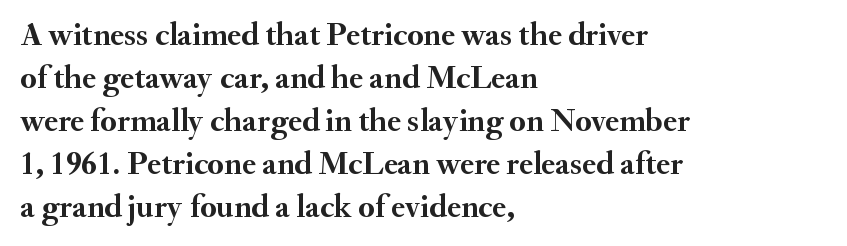
Do the characters align in a grid? No, the font is proportional. Tracking value appears to be zero — textbook default spacing. Letters rest on an invisible, unmarked baseline. Typographically, this falls in the serif category.
